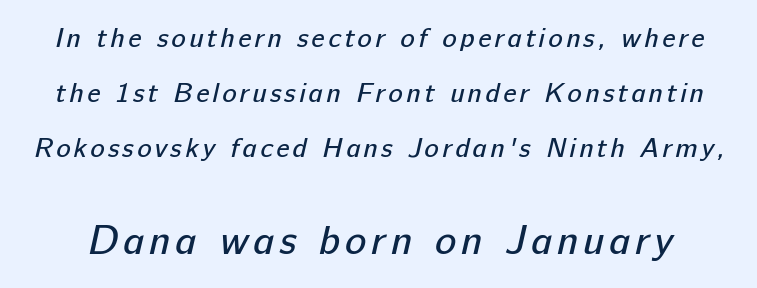
Q: Is the text bold? A: No.
Q: Is the typeface a serif or a sans-serif typeface? A: Sans-serif.
Q: Is the text underlined? A: No.
Q: Is the spacing between lines tight, normal or loose? A: Loose.
Q: Which block of text is set in a larger size, the first (top) or the second (bottom)? A: The second (bottom) one.
Q: Width (condensed, normal, or wide)? A: Normal.
Q: Stroke contrast? A: Low.
Q: x-height? A: Medium.
Q: Monospaced? A: No.
